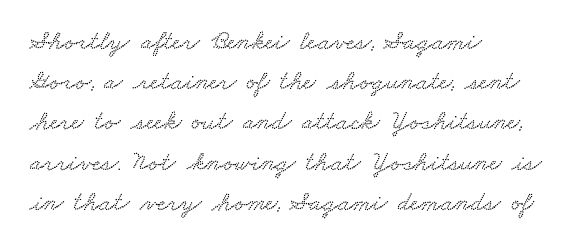
The image shows 27 px text type; set left-aligned, normal line spacing (1.49x), normal letter spacing, not underlined.
